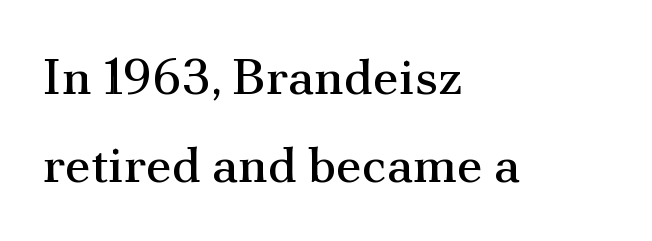
{"serif": "yes", "italic": "no", "bold": "no", "weight": "regular", "width": "normal", "stroke_contrast": "medium", "x_height": "small", "monospaced": "no", "underline": "no", "align": "left", "line_spacing_ratio": 1.72, "letter_spacing": "normal", "letter_spacing_em": 0.0, "glyph_px": 51}
